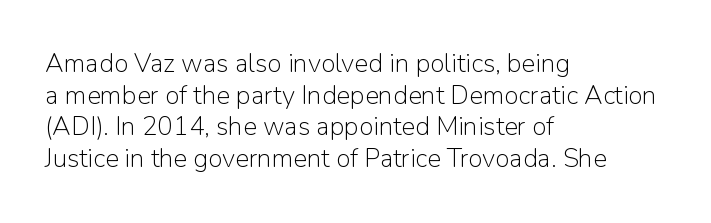
{"italic": "no", "bold": "no", "underline": "no", "align": "left", "line_spacing_ratio": 1.22, "letter_spacing": "normal", "letter_spacing_em": 0.0, "glyph_px": 26}
